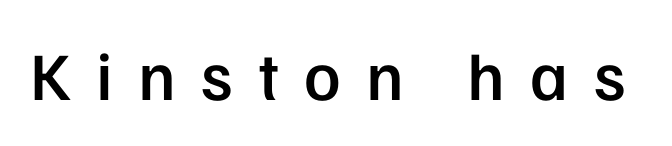
The image shows 68 px semibold sans-serif type, upright; set unusually wide letter spacing (+0.37 em), not underlined; low stroke contrast and a medium x-height.
